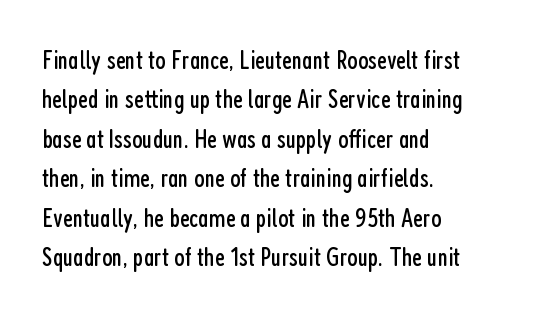
Q: Is the text bold? A: No.
Q: Is the text italic (slanted)? A: No, it is upright.
Q: Is the text underlined? A: No.
Q: How is the paragraph aligned? A: Left-aligned.
Q: Is the spacing between letters normal or unusually wide? A: Normal.
Q: Is the spacing between lines tight, normal or loose? A: Normal.
